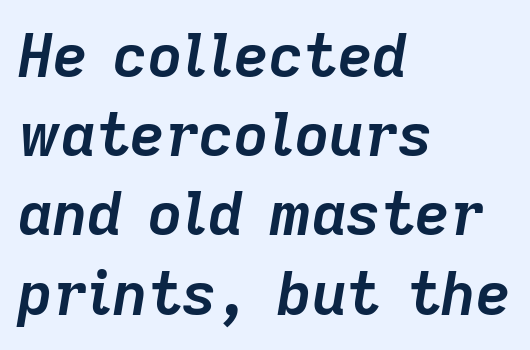
Q: Is the text bold? A: Yes.
Q: Is the text italic (slanted)? A: Yes, it leans right by about 9 degrees.
Q: Is the text underlined? A: No.
Q: How is the paragraph aligned? A: Left-aligned.
Q: Is the spacing between letters normal or unusually wide? A: Normal.
Q: Is the spacing between lines tight, normal or loose? A: Normal.
Q: Width (condensed, normal, or wide)? A: Normal.
Q: Stroke contrast? A: Low.
Q: x-height? A: Medium.
Q: Monospaced? A: No.
